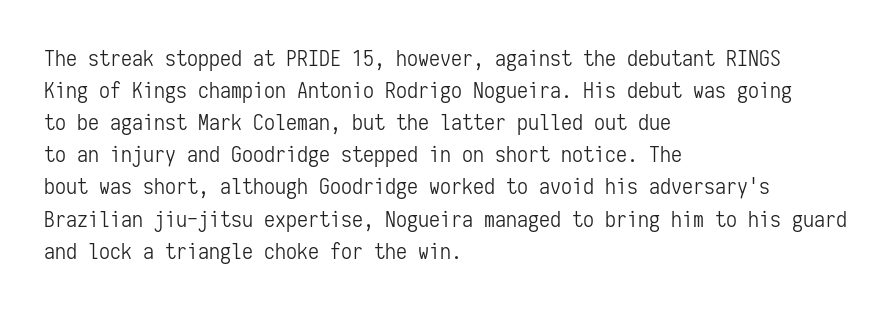
Weight: in the light-to-regular range. These lines keep a tight, regular rhythm from letter to letter. Any mark beneath the type? The region is blank. Left-aligned paragraph, ragged on the right. If you drew a line through each stem, it would be perfectly vertical. Honestly, the row spacing looks completely unremarkable.
